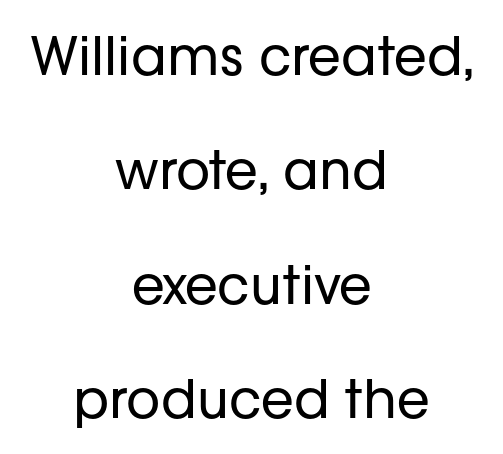
No word sits above an underline. Stroke thickness stays within the range of a standard reading face or lighter. The font family rendered here belongs to the sans-serif group. The block of text is sparse from top to bottom, with ample space between rows.
